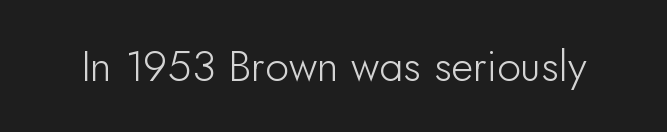
The image shows 43 px sans-serif type, upright; set normal letter spacing, not underlined; low stroke contrast and a small x-height.
